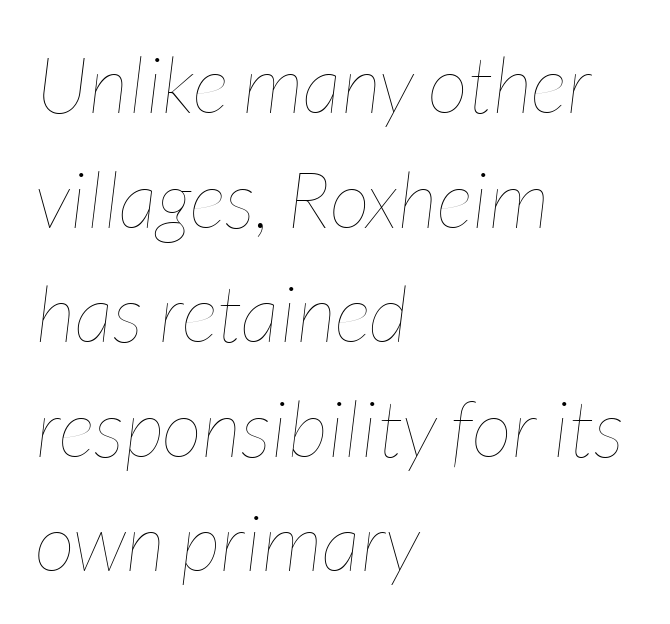
{"italic": "yes", "lean": "right", "slant_degrees": 7, "bold": "no", "weight": "thin", "width": "condensed", "stroke_contrast": "low", "x_height": "medium", "monospaced": "no", "underline": "no", "align": "left", "line_spacing": "normal", "line_spacing_ratio": 1.45, "letter_spacing": "normal", "letter_spacing_em": 0.0, "glyph_px": 79}
